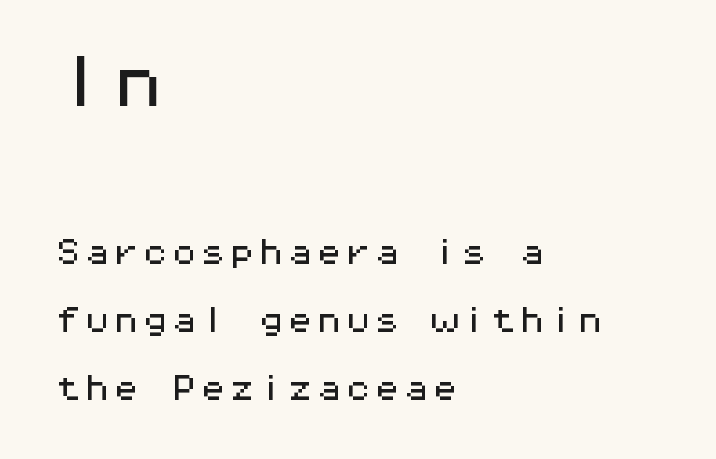
{"serif": "no", "italic": "no", "width": "wide", "stroke_contrast": "medium", "x_height": "medium", "monospaced": "yes", "underline": "no", "align": "left", "line_spacing": "loose", "line_spacing_ratio": 2.35, "letter_spacing": "normal", "letter_spacing_em": 0.0, "larger_block": "first", "size_ratio": 2.0, "glyph_px": 58}
